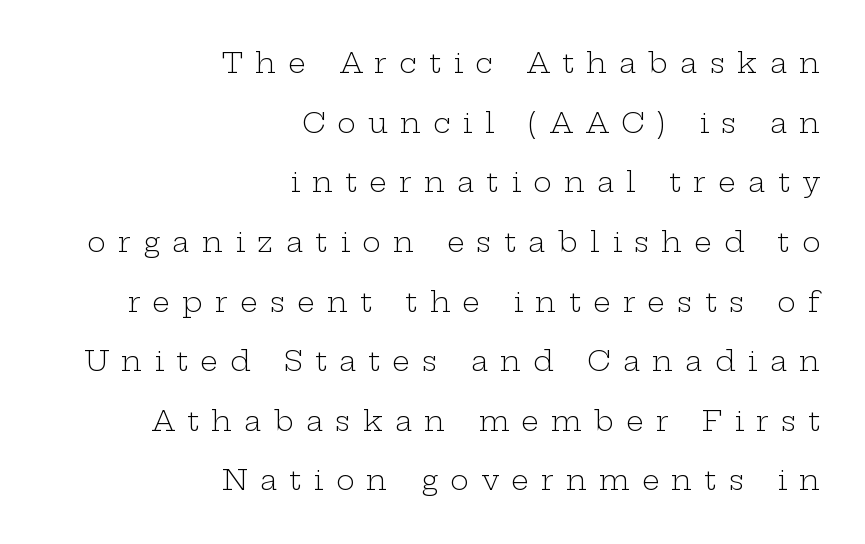
Q: Is the text bold? A: No.
Q: Is the text italic (slanted)? A: No, it is upright.
Q: Is the typeface a serif or a sans-serif typeface? A: Serif.
Q: Is the text underlined? A: No.
Q: How is the paragraph aligned? A: Right-aligned.
Q: Is the spacing between letters normal or unusually wide? A: Unusually wide.
Q: Is the spacing between lines tight, normal or loose? A: Loose.
Q: Width (condensed, normal, or wide)? A: Wide.
Q: Stroke contrast? A: Low.
Q: x-height? A: Medium.
Q: Monospaced? A: No.
